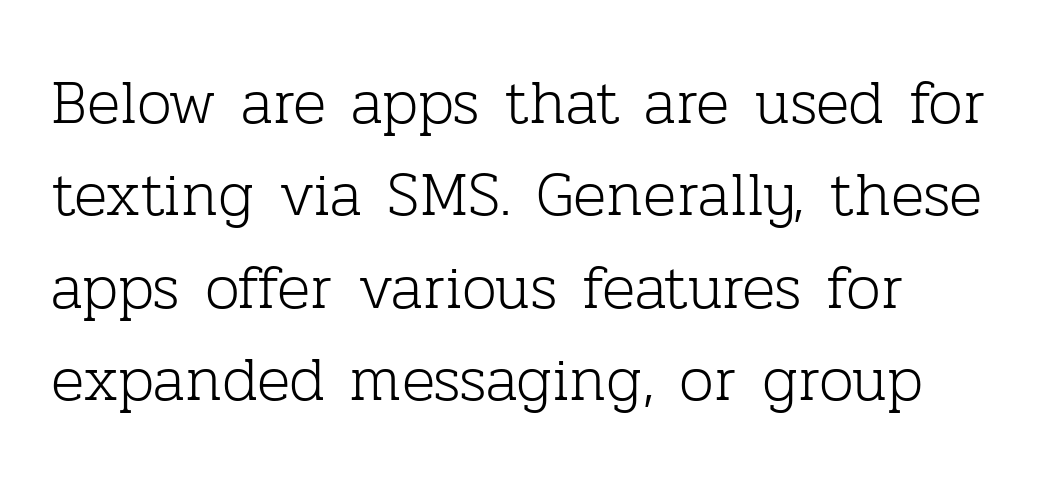
Letter spacing: default. A typesetter would label this face a serif. Honestly, there is no underline to notice here at all. Students, observe: this is what conventionally led text looks like. Quick note: not italic, upright.
